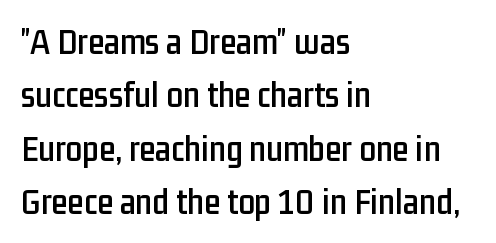
The image shows 37 px condensed sans-serif type, upright; set left-aligned, normal line spacing (1.44x), normal letter spacing, not underlined; low stroke contrast and a medium x-height.
